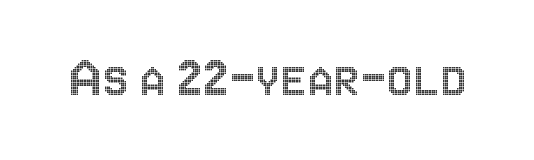
The type is set solid horizontally, with unmodified tracking. Beneath every word, the page is bare. The axis of the letterforms is exactly vertical. Varying glyph widths throughout — classic text-font behaviour.
